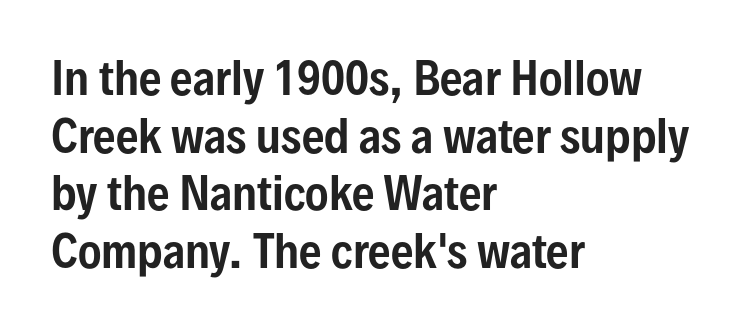
{"serif": "no", "italic": "no", "width": "condensed", "stroke_contrast": "low", "x_height": "medium", "monospaced": "no", "underline": "no", "align": "left", "line_spacing": "normal", "line_spacing_ratio": 1.31, "letter_spacing": "normal", "letter_spacing_em": 0.0, "glyph_px": 44}
